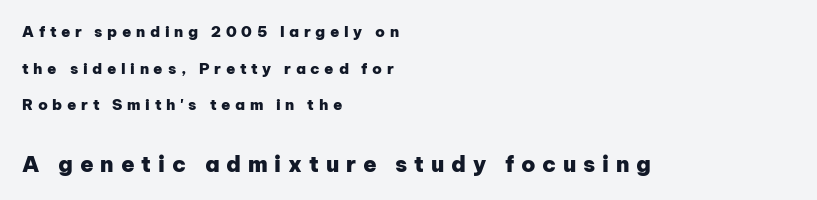
Underlining? Definitely not there. Short and long lines alike share a common starting point at left. The lines are spread far apart with generous leading. The letterforms stand isolated, each surrounded by extra space. The typography opts for an upright posture over an oblique one.
